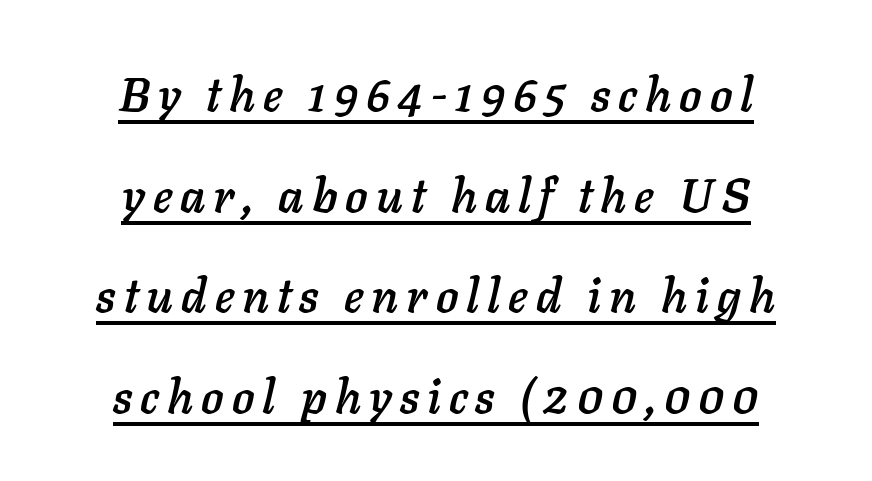
{"italic": "yes", "lean": "right", "slant_degrees": 11, "width": "normal", "stroke_contrast": "low", "x_height": "medium", "monospaced": "no", "underline": "yes", "align": "center", "line_spacing": "loose", "line_spacing_ratio": 2.14, "glyph_px": 47}
